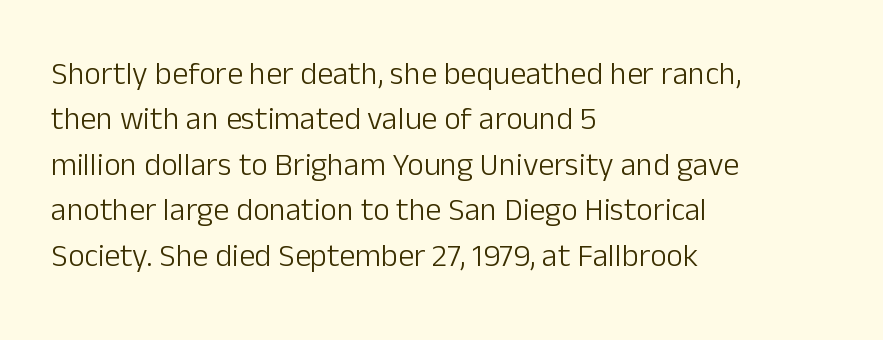
{"serif": "no", "italic": "no", "bold": "no", "weight": "light", "width": "normal", "stroke_contrast": "low", "x_height": "medium", "monospaced": "no", "underline": "no", "align": "left", "line_spacing": "normal", "line_spacing_ratio": 1.42, "letter_spacing": "normal", "letter_spacing_em": 0.0, "glyph_px": 32}
